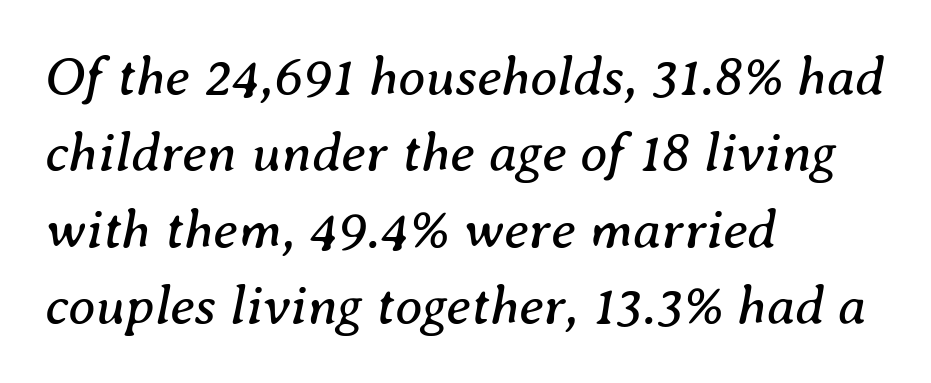
The image shows 55 px regular-weight serif type, italic (leaning right); set left-aligned, normal line spacing (1.39x), normal letter spacing, not underlined; medium stroke contrast and a medium x-height.
